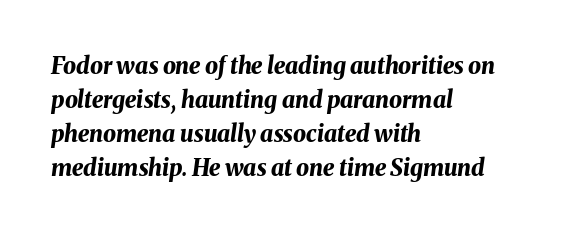
Every character sits at an angle, as italics do. The block of text has a typical density, with ordinary space between rows. Set as a true bold cut, around the 700 mark. The rendering anchors every line to the left-hand side. Standard letterfit; no display-style spreading of the glyphs. A clean baseline with only descenders dipping below it.
